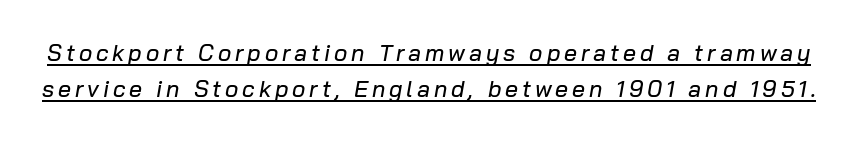
The image shows 23 px text type, italic (leaning right); set normal line spacing (1.58x), underlined.
